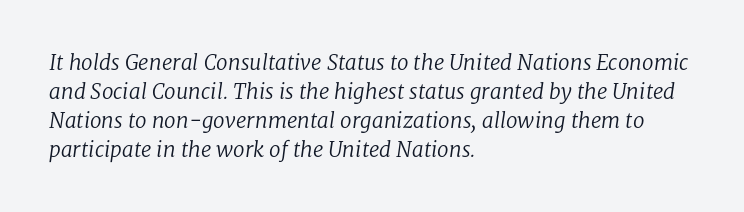
Q: Is the text bold? A: No.
Q: Is the text italic (slanted)? A: Yes, it leans right by about 8 degrees.
Q: Is the text underlined? A: No.
Q: How is the paragraph aligned? A: Left-aligned.
Q: Is the spacing between letters normal or unusually wide? A: Normal.
Q: Is the spacing between lines tight, normal or loose? A: Normal.
